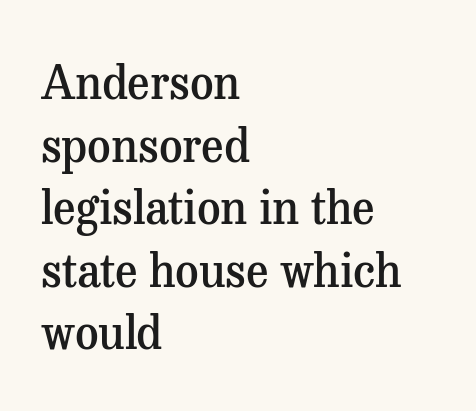
Q: Is the text bold? A: Semi-bold.
Q: Is the text italic (slanted)? A: No, it is upright.
Q: Is the typeface a serif or a sans-serif typeface? A: Serif.
Q: Is the text underlined? A: No.
Q: How is the paragraph aligned? A: Left-aligned.
Q: Is the spacing between letters normal or unusually wide? A: Normal.
Q: Is the spacing between lines tight, normal or loose? A: Normal.
Q: Width (condensed, normal, or wide)? A: Normal.
Q: Stroke contrast? A: Medium.
Q: x-height? A: Medium.
Q: Monospaced? A: No.
